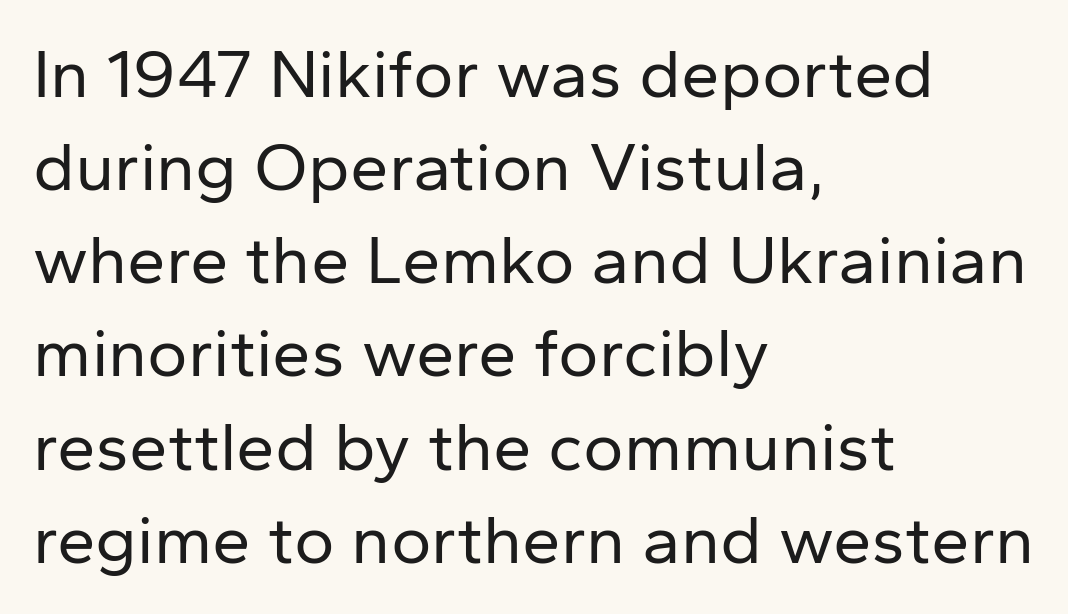
Regular leading. Characters remain perfectly vertical along every line. Where is the straight margin? On the left. Standard letterfit; no display-style spreading of the glyphs.
